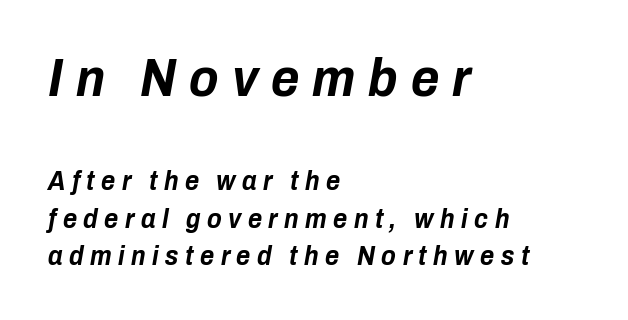
{"italic": "yes", "lean": "right", "slant_degrees": 10, "bold": "yes", "weight": "bold", "width": "condensed", "stroke_contrast": "low", "x_height": "medium", "monospaced": "no", "underline": "no", "align": "left", "line_spacing": "normal", "line_spacing_ratio": 1.39, "letter_spacing": "wide", "letter_spacing_em": 0.24, "larger_block": "first", "size_ratio": 2.0, "glyph_px": 54}
